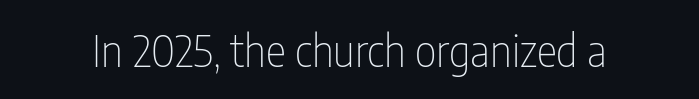
Italic: no, the glyphs are upright roman. Looks like regular typesetting: each glyph gets only the width it needs. Just letters on the line, the space beneath them empty. What stands out about the letter spacing? Nothing — it is the standard amount.
